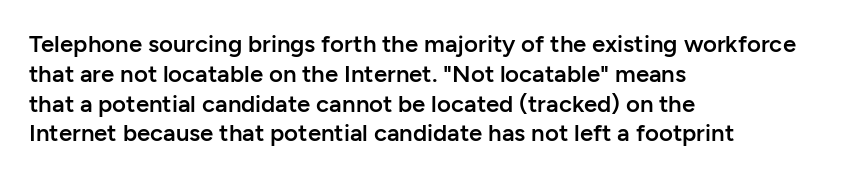
The image shows 24 px text type, upright; set left-aligned, line spacing 1.24x, normal letter spacing, not underlined.
